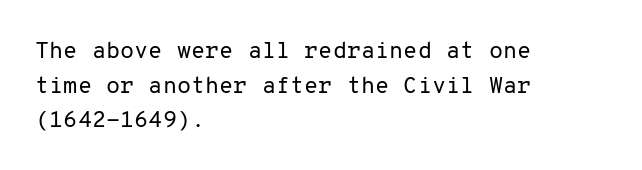
The image shows 23 px text type, upright; set left-aligned, normal line spacing (1.51x), normal letter spacing, not underlined.
